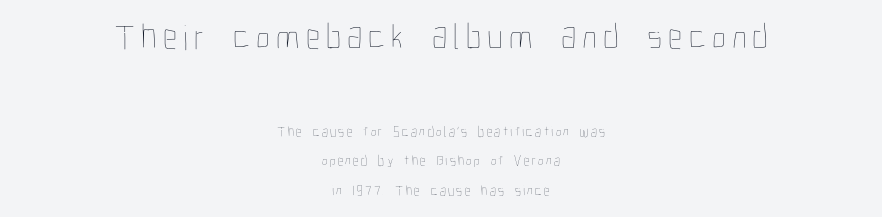
{"italic": "no", "bold": "no", "weight": "thin", "width": "condensed", "stroke_contrast": "low", "x_height": "medium", "monospaced": "no", "underline": "no", "align": "center", "line_spacing": "loose", "line_spacing_ratio": 2.11, "larger_block": "first", "size_ratio": 2.57, "glyph_px": 36}
